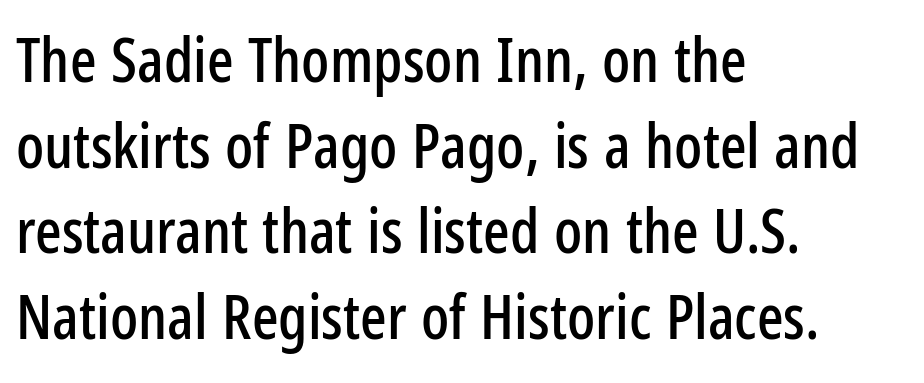
The image shows 62 px condensed sans-serif type, upright; set left-aligned, normal line spacing (1.38x), normal letter spacing, not underlined; low stroke contrast and a medium x-height.
